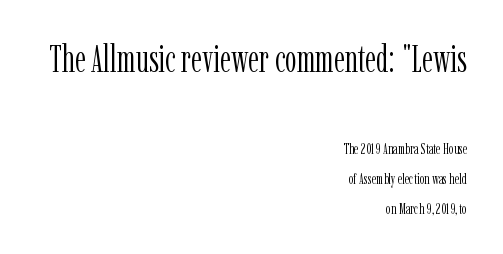
The rendering keeps characters at their native spacing. Font category for this specimen: serif. Here the first block reads like a headline and the second like body copy. Each new line begins a long way beneath the previous one. A typesetter would call this proportional, since set widths differ per character. Letters rest on an invisible, unmarked baseline.
